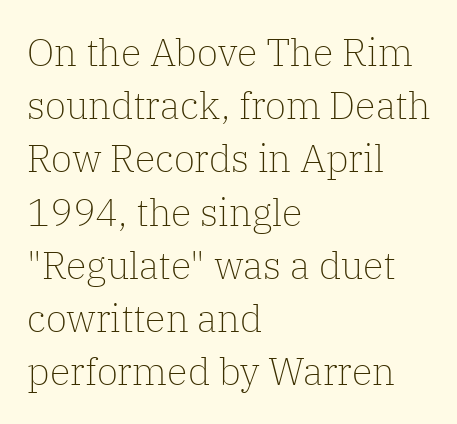
{"serif": "yes", "italic": "no", "bold": "no", "weight": "light", "width": "normal", "stroke_contrast": "low", "x_height": "medium", "monospaced": "no", "underline": "no", "align": "left", "line_spacing": "normal", "line_spacing_ratio": 1.4, "letter_spacing": "normal", "letter_spacing_em": 0.0, "glyph_px": 38}
